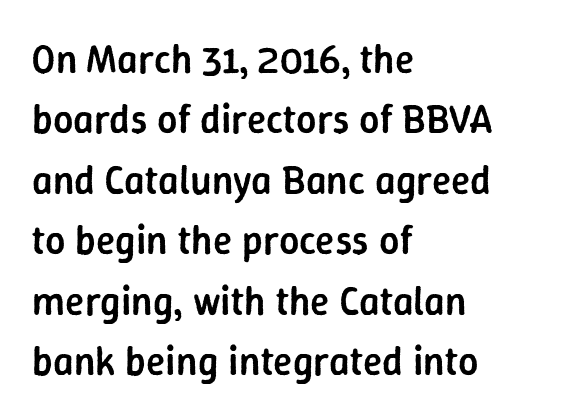
{"serif": "no", "italic": "no", "bold": "semi", "weight": "semibold", "width": "normal", "stroke_contrast": "low", "x_height": "medium", "monospaced": "no", "underline": "no", "align": "left", "line_spacing": "normal", "line_spacing_ratio": 1.51, "letter_spacing": "normal", "letter_spacing_em": 0.0, "glyph_px": 40}
